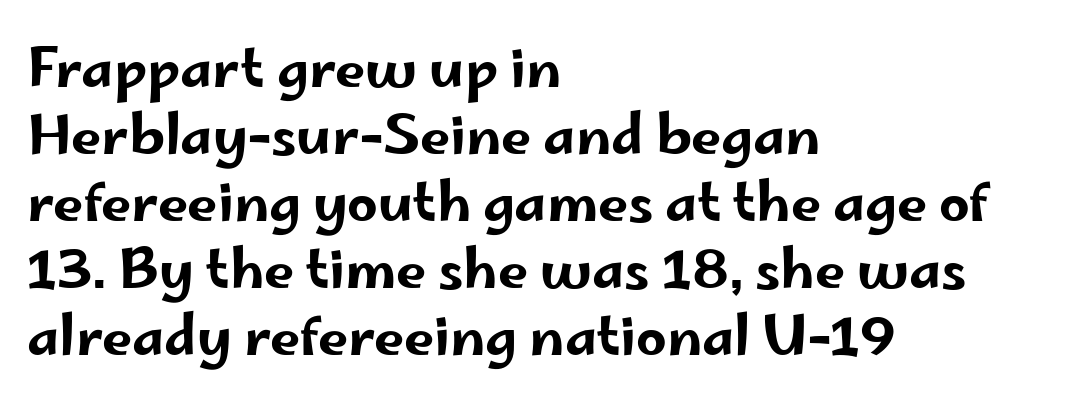
{"serif": "no", "italic": "no", "width": "wide", "stroke_contrast": "low", "x_height": "small", "monospaced": "no", "underline": "no", "align": "left", "line_spacing_ratio": 1.24, "letter_spacing": "normal", "letter_spacing_em": 0.0, "glyph_px": 54}
